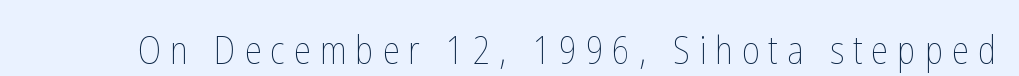
{"italic": "no", "bold": "no", "weight": "thin", "width": "condensed", "stroke_contrast": "low", "x_height": "medium", "monospaced": "no", "underline": "no", "letter_spacing": "wide", "letter_spacing_em": 0.24, "glyph_px": 38}
